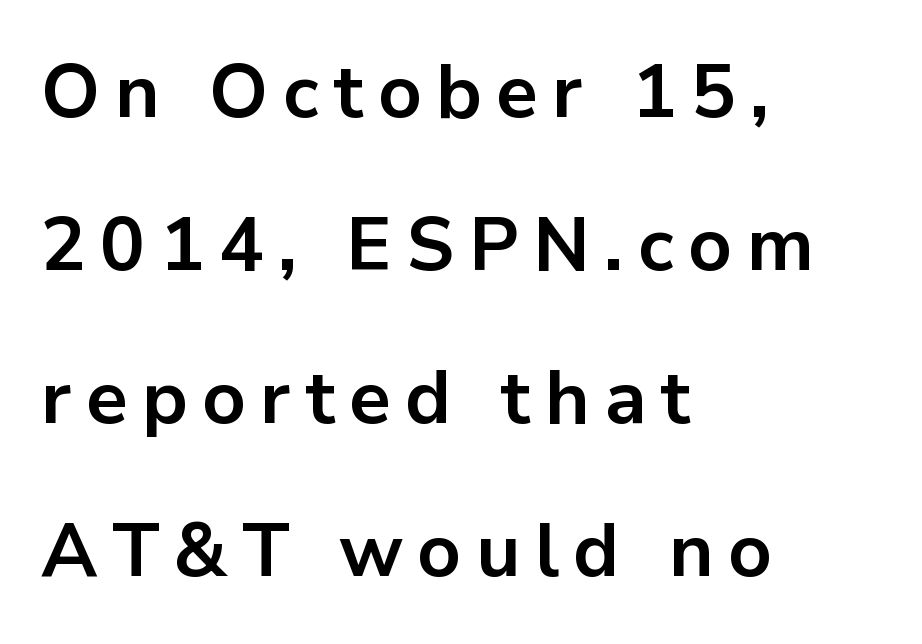
The image shows 75 px bold sans-serif type, upright; set left-aligned, loose line spacing (2.04x), not underlined; low stroke contrast and a medium x-height.
